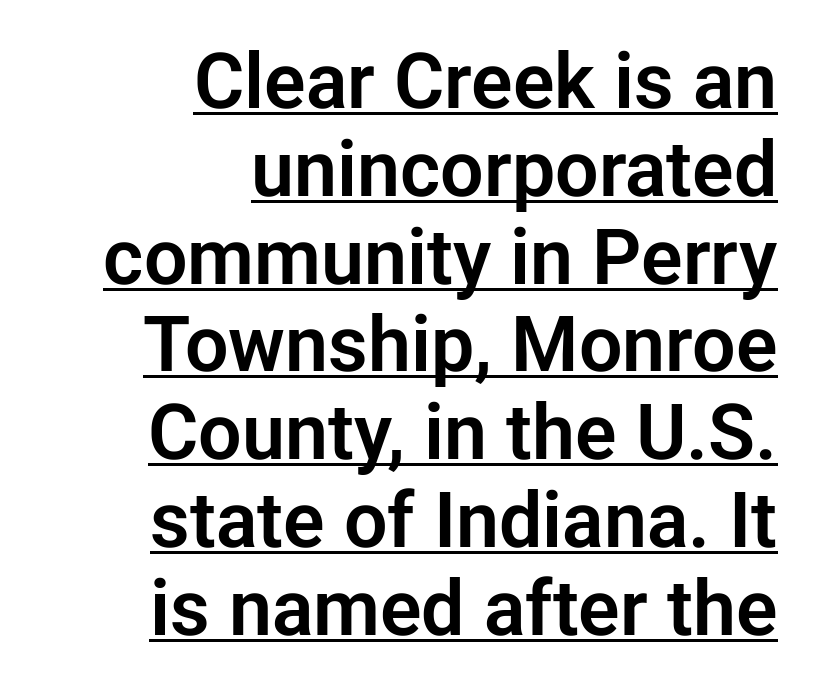
Summary of vertical rhythm: compact, with narrow interline spacing. Does extra space separate the letters? No, they use regular spacing. These lines are rendered in a variable-pitch font. The lines in this sample share a right terminus and differ only in where they begin.
